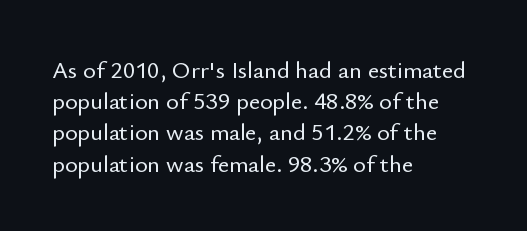
Does the copy run flush right? No — it runs flush left. The font's upright variant was chosen for this text. Descender tails drop into unmarked territory. Reading down the column, the eye jumps a familiar distance to each next line.
